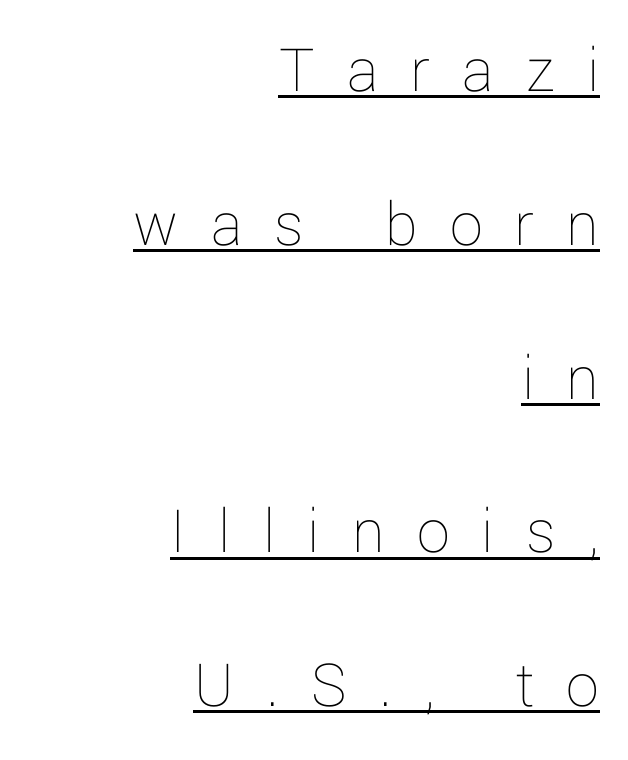
Line ends are locked; line starts wander. Varying glyph widths throughout — classic text-font behaviour. Widely set lines give the paragraph a tall, airy silhouette. The rendering uses the underline text-decoration. Tracking value appears strongly positive — letters spread wide. This is roman type, the default non-slanted kind.
